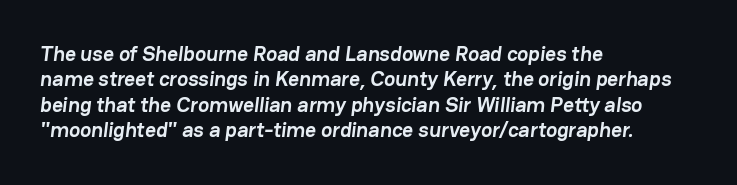
The image shows 21 px bold type; set left-aligned, line spacing 1.21x, normal letter spacing, not underlined.
